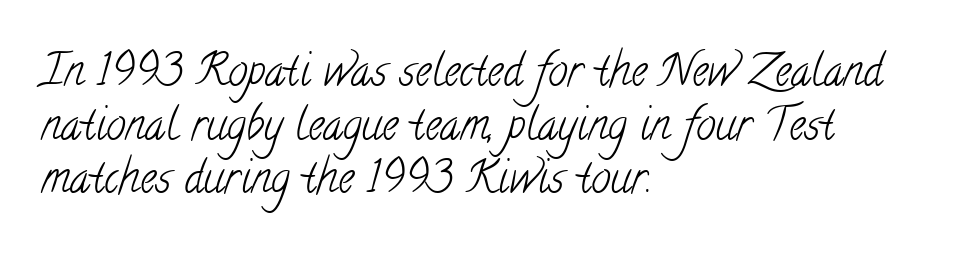
{"bold": "no", "weight": "light", "width": "condensed", "stroke_contrast": "low", "x_height": "small", "monospaced": "no", "underline": "no", "align": "left", "line_spacing_ratio": 1.22, "letter_spacing": "normal", "letter_spacing_em": 0.0, "glyph_px": 44}
